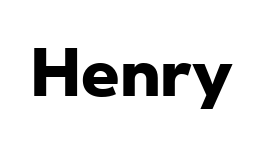
The image shows 61 px heavy, wide sans-serif type; set normal letter spacing, not underlined; low stroke contrast and a small x-height.
